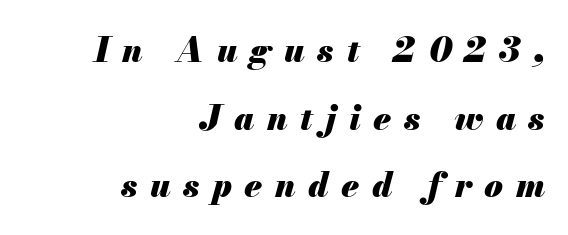
The image shows 34 px heavy type, italic (leaning right); set right-aligned, loose line spacing (1.99x), unusually wide letter spacing (+0.37 em), not underlined; medium stroke contrast and a small x-height.
